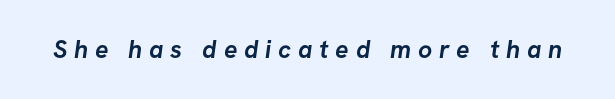
Heavy-handed strokes throughout: this text is bold. Characters follow at a spacing far wider than the type designer built in. The strip under each line holds only bare page.
